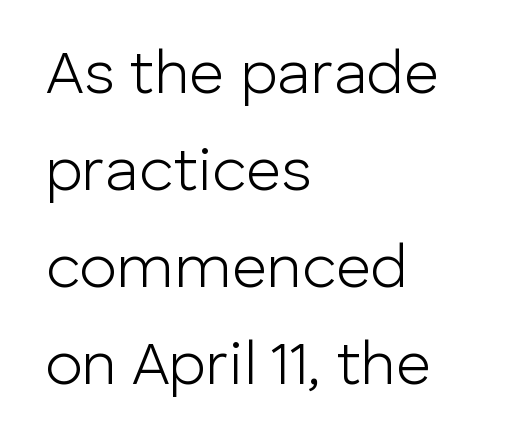
{"serif": "no", "italic": "no", "bold": "no", "weight": "light", "width": "normal", "stroke_contrast": "low", "x_height": "medium", "monospaced": "no", "underline": "no", "align": "left", "line_spacing": "normal", "line_spacing_ratio": 1.59, "letter_spacing": "normal", "letter_spacing_em": 0.0, "glyph_px": 61}
